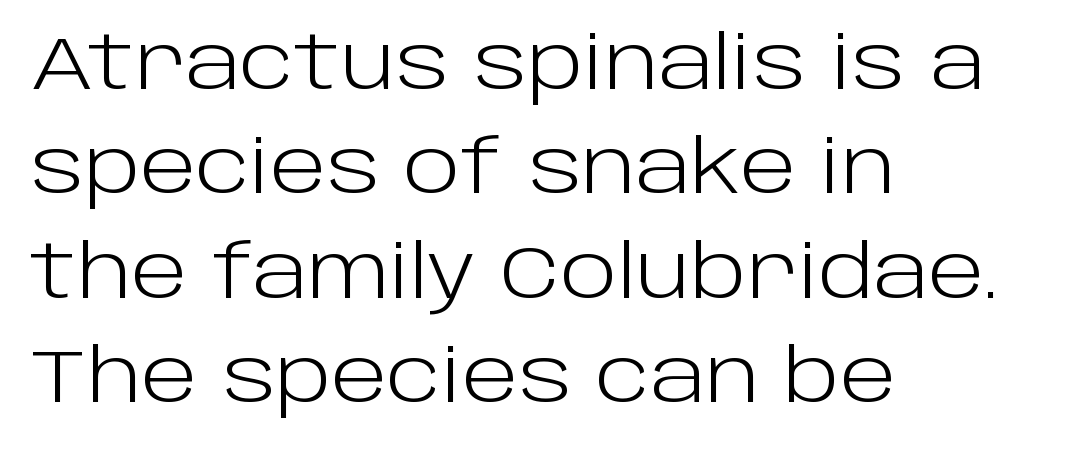
The image shows 74 px light sans-serif type, upright; set left-aligned, normal line spacing (1.41x), normal letter spacing, not underlined; low stroke contrast and a large x-height.
